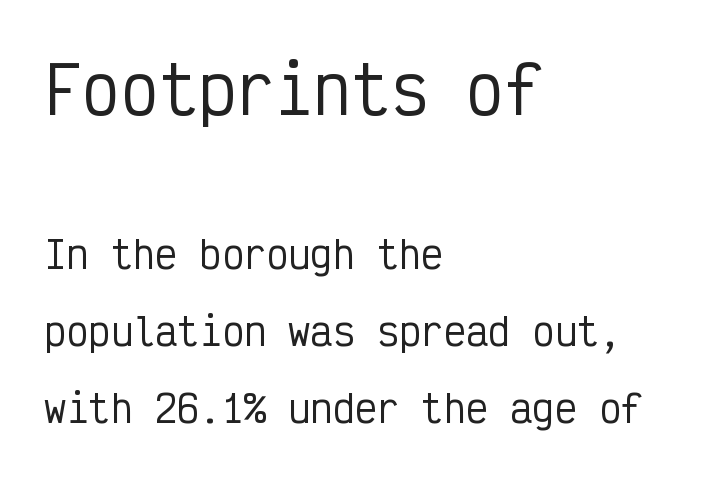
The image shows 64 px condensed sans-serif type, upright, monospaced; set left-aligned, loose line spacing (2.08x), normal letter spacing, not underlined; the first (top) block is 1.73x larger; low stroke contrast and a medium x-height.
